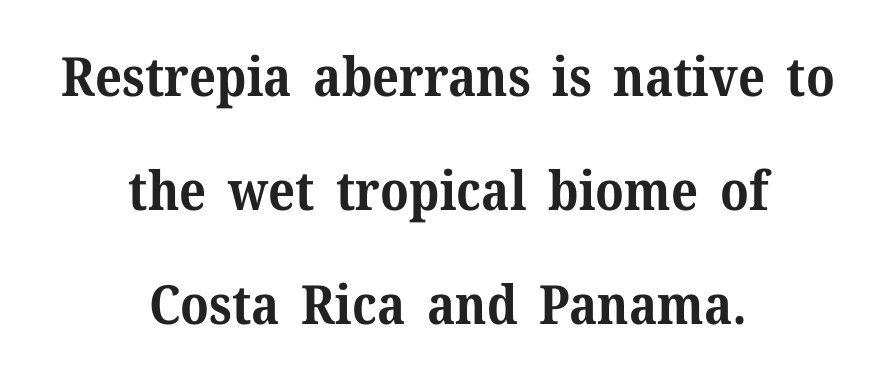
The characters look thick and weighty, a clear bold. What's the leading like? Stretched, with rows far apart. The lettering stays uniformly vertical, giving the passage a roman look. The lines in this sample share a center point and differ in where they start and stop. A typesetter would call this proportional, since set widths differ per character.
